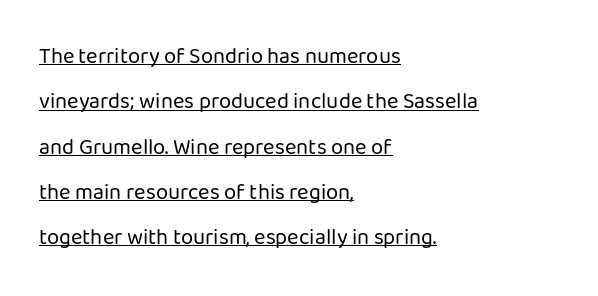
Q: Is the text bold? A: No.
Q: Is the text italic (slanted)? A: No, it is upright.
Q: Is the text underlined? A: Yes.
Q: How is the paragraph aligned? A: Left-aligned.
Q: Is the spacing between letters normal or unusually wide? A: Normal.
Q: Is the spacing between lines tight, normal or loose? A: Loose.
